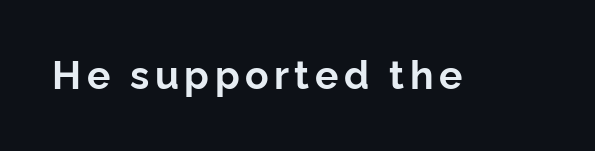
Q: Is the text bold? A: Yes.
Q: Is the text italic (slanted)? A: No, it is upright.
Q: Is the typeface a serif or a sans-serif typeface? A: Sans-serif.
Q: Is the text underlined? A: No.
Q: Width (condensed, normal, or wide)? A: Normal.
Q: Stroke contrast? A: Low.
Q: x-height? A: Medium.
Q: Monospaced? A: No.
